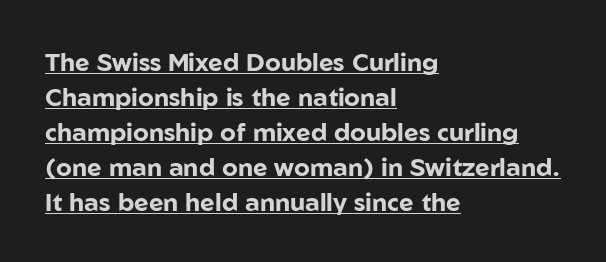
Q: Is the text bold? A: Yes.
Q: Is the text italic (slanted)? A: No, it is upright.
Q: Is the text underlined? A: Yes.
Q: How is the paragraph aligned? A: Left-aligned.
Q: Is the spacing between letters normal or unusually wide? A: Normal.
Q: Is the spacing between lines tight, normal or loose? A: Normal.
